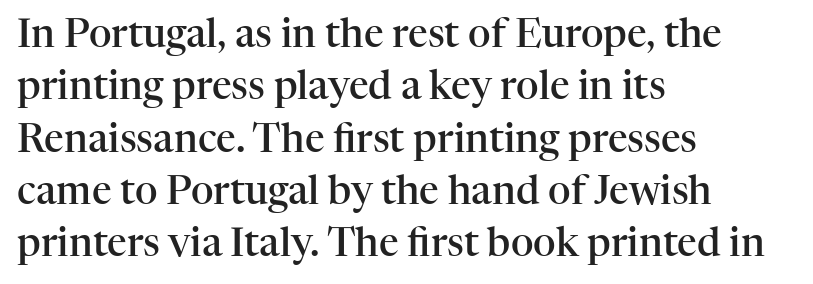
{"serif": "yes", "italic": "no", "bold": "semi", "weight": "semibold", "width": "normal", "stroke_contrast": "high", "x_height": "medium", "monospaced": "no", "underline": "no", "align": "left", "line_spacing": "normal", "line_spacing_ratio": 1.34, "letter_spacing": "normal", "letter_spacing_em": 0.0, "glyph_px": 39}
